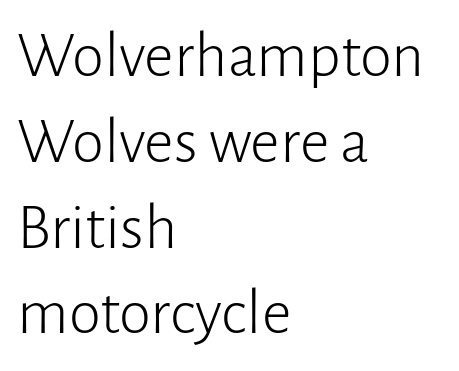
{"serif": "no", "italic": "no", "bold": "no", "weight": "light", "width": "normal", "stroke_contrast": "low", "x_height": "medium", "monospaced": "no", "underline": "no", "align": "left", "line_spacing": "normal", "line_spacing_ratio": 1.32, "letter_spacing": "normal", "letter_spacing_em": 0.0, "glyph_px": 65}
